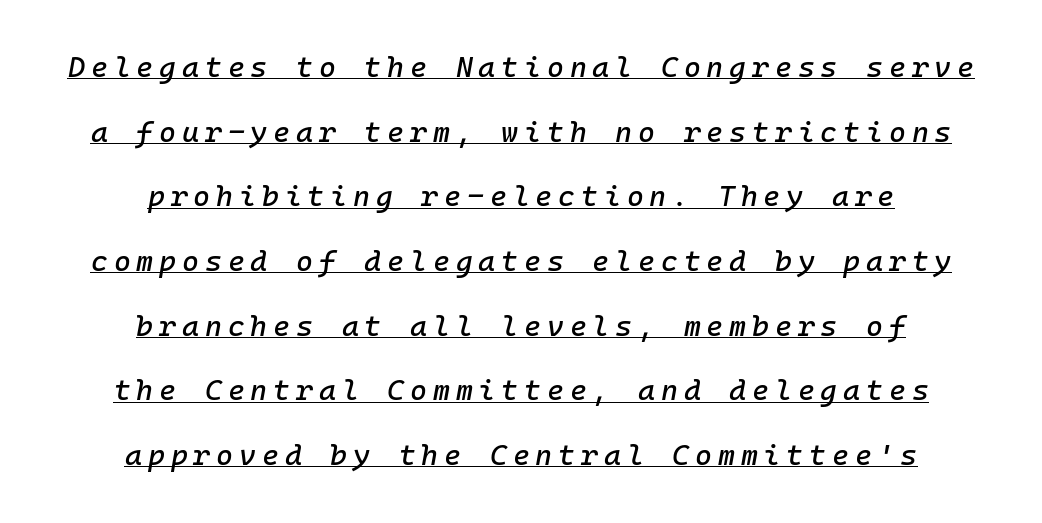
The image shows 29 px text type, italic (leaning right), monospaced; set centered, loose line spacing (2.23x), unusually wide letter spacing (+0.2 em), underlined; low stroke contrast and a medium x-height.
